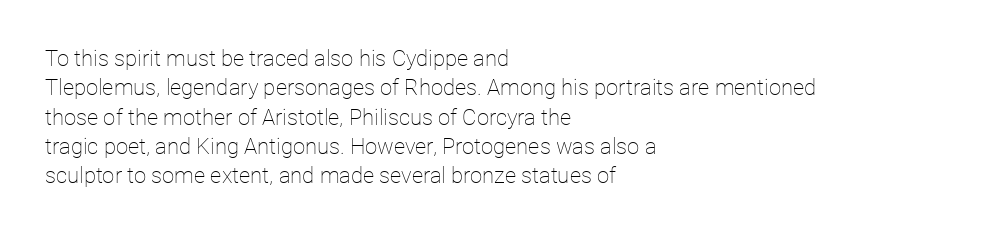
{"italic": "no", "bold": "no", "underline": "no", "align": "left", "line_spacing": "normal", "line_spacing_ratio": 1.33, "letter_spacing": "normal", "letter_spacing_em": 0.0, "glyph_px": 22}
